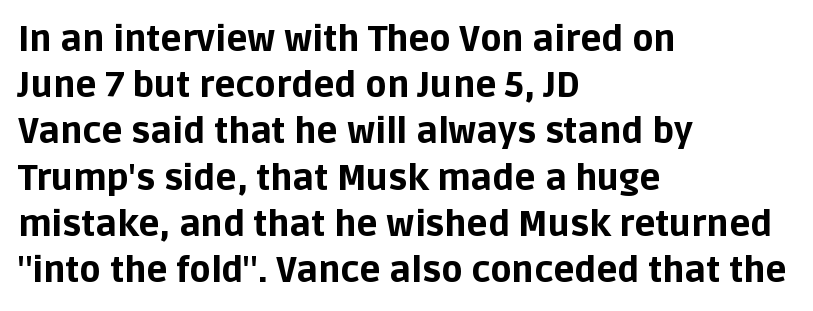
Q: Is the text bold? A: Yes.
Q: Is the text italic (slanted)? A: No, it is upright.
Q: Is the typeface a serif or a sans-serif typeface? A: Sans-serif.
Q: Is the text underlined? A: No.
Q: How is the paragraph aligned? A: Left-aligned.
Q: Is the spacing between letters normal or unusually wide? A: Normal.
Q: Is the spacing between lines tight, normal or loose? A: Normal.
Q: Width (condensed, normal, or wide)? A: Normal.
Q: Stroke contrast? A: Low.
Q: x-height? A: Large.
Q: Monospaced? A: No.
